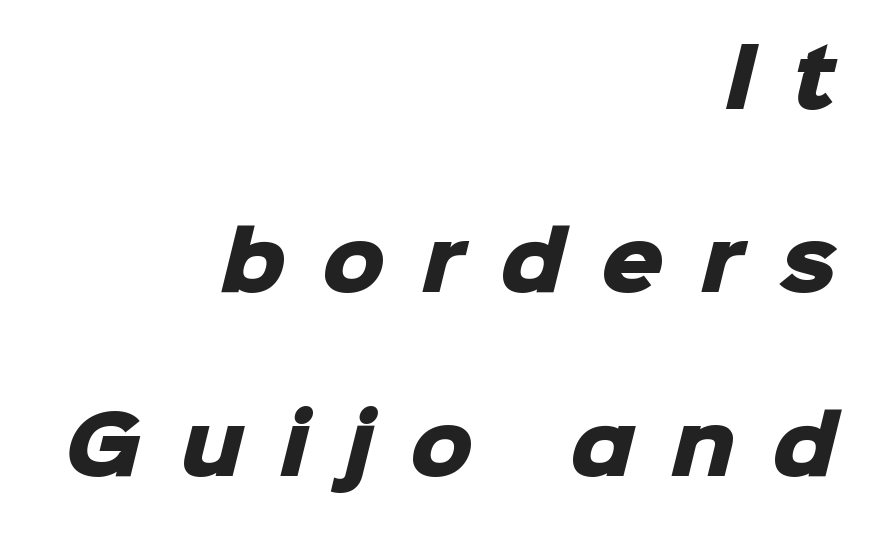
The image shows 79 px heavy sans-serif type; set right-aligned, loose line spacing (2.32x), unusually wide letter spacing (+0.46 em), not underlined; low stroke contrast and a medium x-height.
